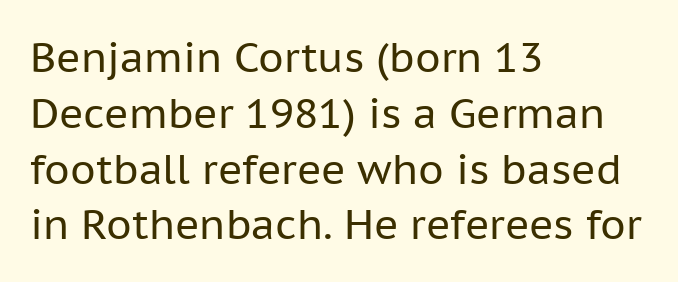
{"serif": "no", "italic": "no", "bold": "no", "weight": "regular", "width": "normal", "stroke_contrast": "low", "x_height": "medium", "monospaced": "no", "underline": "no", "align": "left", "line_spacing": "normal", "line_spacing_ratio": 1.36, "letter_spacing": "normal", "letter_spacing_em": 0.0, "glyph_px": 41}
